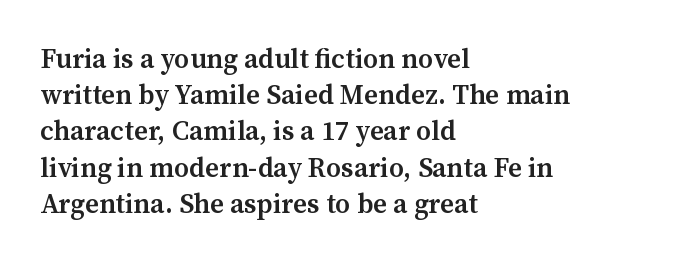
{"italic": "no", "bold": "semi", "underline": "no", "align": "left", "line_spacing": "normal", "line_spacing_ratio": 1.34, "letter_spacing": "normal", "letter_spacing_em": 0.0, "glyph_px": 27}
